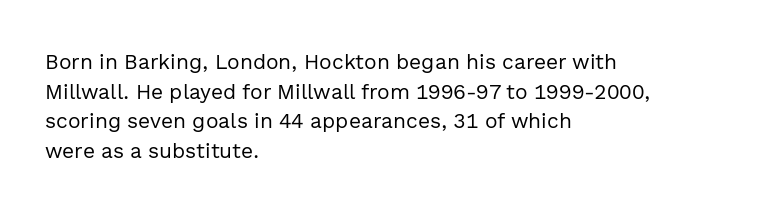
The image shows 21 px text type, upright; set left-aligned, normal line spacing (1.41x), normal letter spacing, not underlined.
